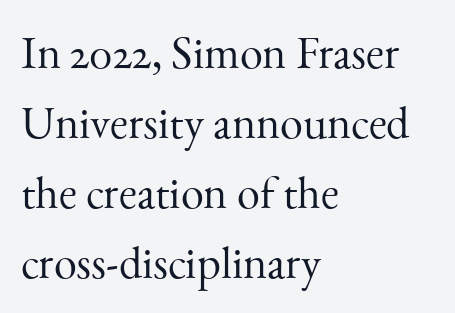
The image shows 46 px light serif type, upright; set left-aligned, normal line spacing (1.52x), normal letter spacing, not underlined; medium stroke contrast and a small x-height.
